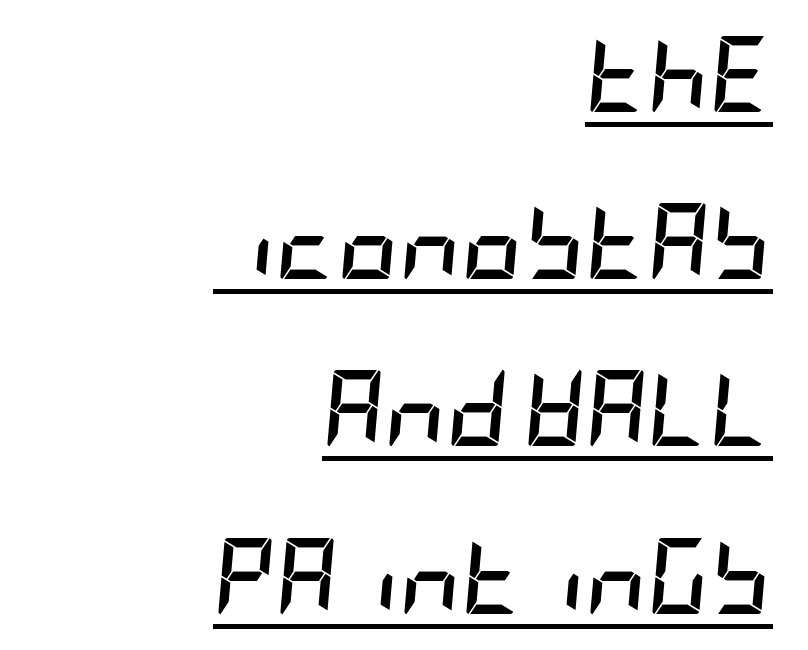
The image shows 76 px semibold, condensed type, italic (leaning right); set right-aligned, loose line spacing (2.2x), normal letter spacing, underlined; low stroke contrast and a large x-height.
